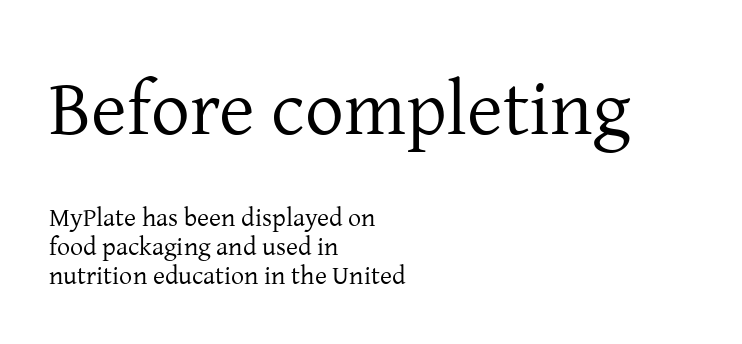
The image shows 77 px regular-weight serif type, upright; set left-aligned, tight line spacing (1.12x), normal letter spacing, not underlined; the first (top) block is 2.96x larger; low stroke contrast and a medium x-height.
